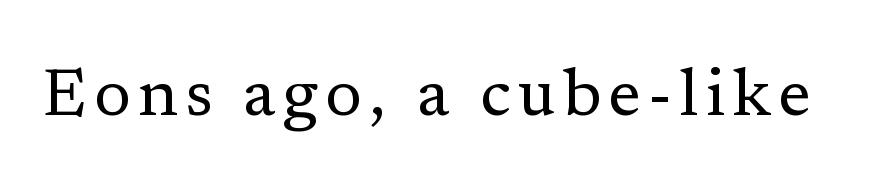
Beneath every word, the page is bare. When letters stand straight like this, we call the style roman or upright. Is this a fixed-width face? No — the glyphs have proportional, varying widths. The letters carry serifs — small finishing strokes at the ends of their stems. Caption: face not bold, strokes unweighted.
